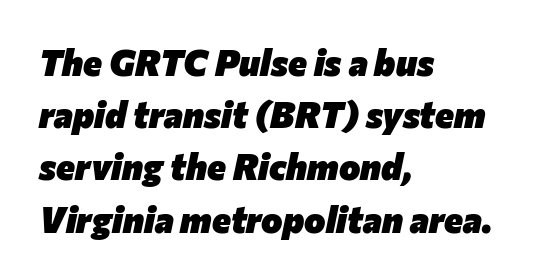
Q: Is the text bold? A: Yes.
Q: Is the text italic (slanted)? A: Yes, it leans right by about 12 degrees.
Q: Is the text underlined? A: No.
Q: How is the paragraph aligned? A: Left-aligned.
Q: Is the spacing between letters normal or unusually wide? A: Normal.
Q: Is the spacing between lines tight, normal or loose? A: Normal.
Q: Width (condensed, normal, or wide)? A: Normal.
Q: Stroke contrast? A: Low.
Q: x-height? A: Medium.
Q: Monospaced? A: No.
